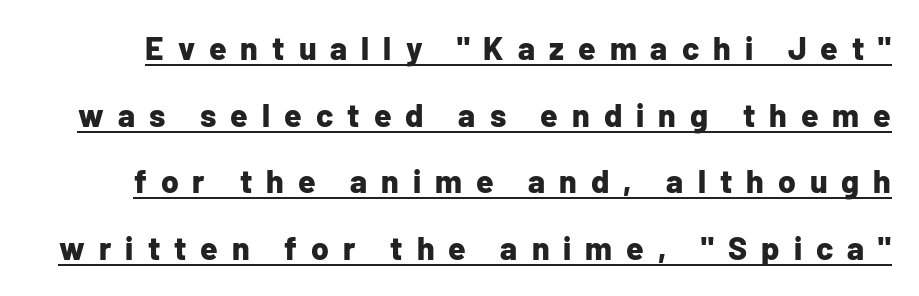
Has an underline been added? It has. Serifs: no, the terminals of the letterforms are clean. As a designer I'd log this as weight 700, bold. Spacing between characters has been opened up far beyond the box default.
